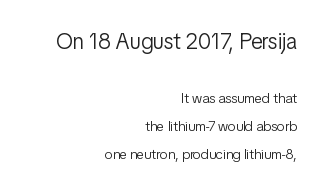
The image shows 22 px text type, upright; set right-aligned, loose line spacing (2.01x), normal letter spacing, not underlined; the first (top) block is 1.57x larger.
